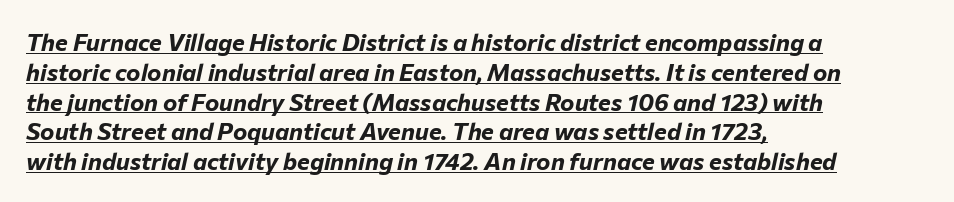
This is oblique type, the kind used for emphasis or titles. A rule runs beneath these lines of type. The face used here is rendered with its standard letterfit. Caption: multi-line text, flush left, ragged right. Every letter is thick-stroked: bold, no question.
